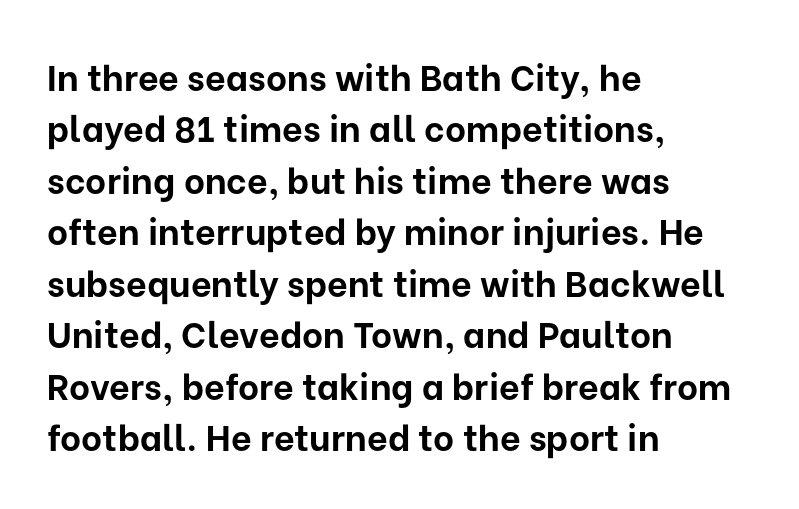
Words appear dense and cohesive because spacing is normal. This sample has the flowing, uneven cadence of proportional lettering. Underline: absent. The text was rendered using a sans face with plain stroke endings. Honestly, the row spacing looks completely unremarkable. Is there any slant? The stems are plumb.
